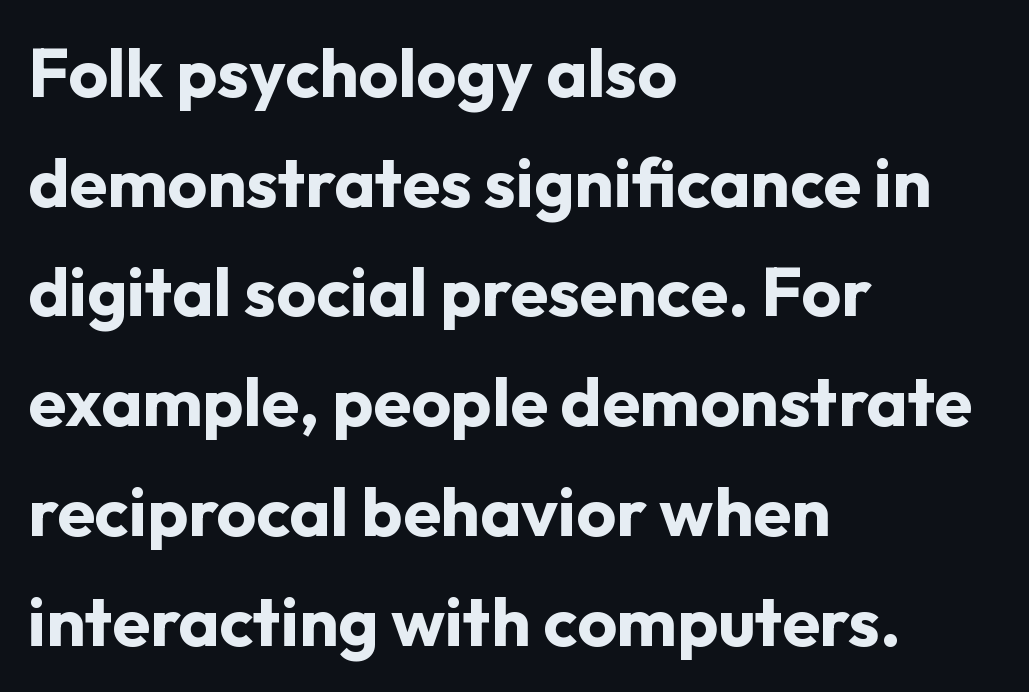
The image shows 69 px bold sans-serif type, upright; set left-aligned, normal line spacing (1.59x), normal letter spacing, not underlined; low stroke contrast and a medium x-height.
